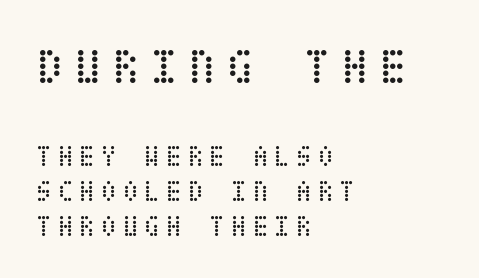
The image shows 51 px regular-weight, condensed type, upright; set left-aligned, line spacing 1.2x, unusually wide letter spacing (+0.2 em), not underlined; the first (top) block is 1.76x larger; low stroke contrast and a large x-height.
